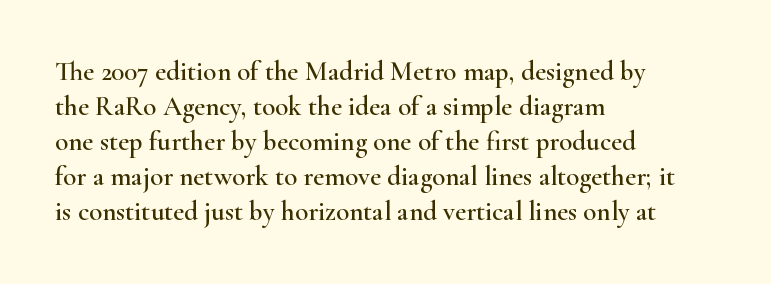
In CSS terms this would be text-align: left. Does the lettering tilt? It doesn't — this is upright. The strip under each line holds only bare page. Each word holds together tightly as a unit, with standard inter-letter gaps. These lines sit exactly where default settings would place them.
